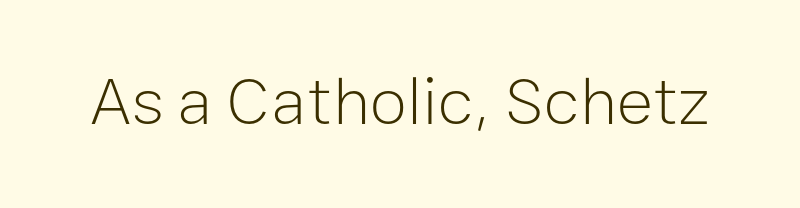
Q: Is the text bold? A: No.
Q: Is the text italic (slanted)? A: No, it is upright.
Q: Is the typeface a serif or a sans-serif typeface? A: Sans-serif.
Q: Is the text underlined? A: No.
Q: Is the spacing between letters normal or unusually wide? A: Normal.
Q: Width (condensed, normal, or wide)? A: Normal.
Q: Stroke contrast? A: Low.
Q: x-height? A: Medium.
Q: Monospaced? A: No.
